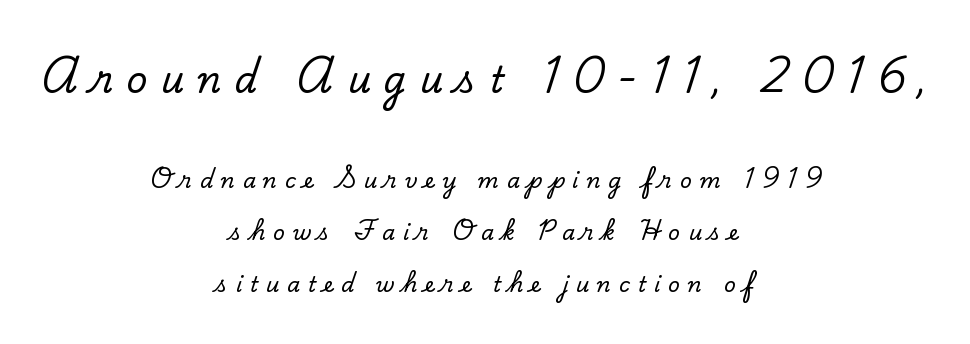
Neither beginnings nor endings align; midpoints do. The upper block of text is set noticeably larger than the block beneath it. Lines of text with bare space underneath.
